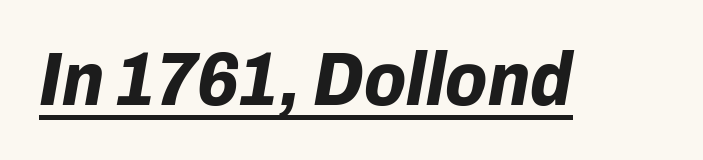
The image shows 75 px bold type, italic (leaning right); set normal letter spacing, underlined; low stroke contrast and a medium x-height.
